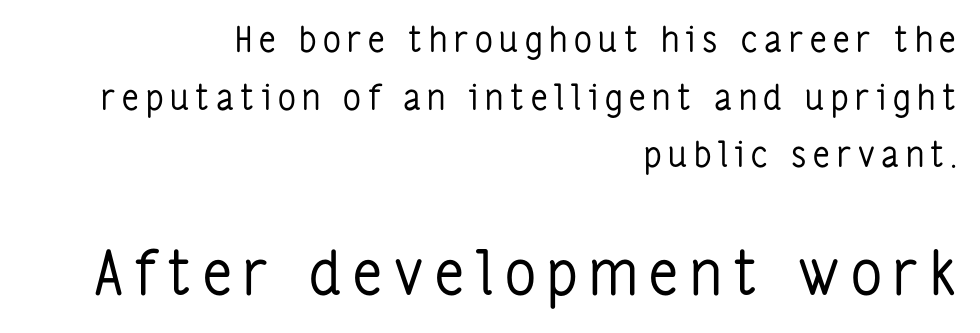
Larger block? The one below; the one above is distinctly smaller. The lines are quadded right. Bold? No — there's no thickening of the strokes. Grotesque or geometric, the face here clearly has no serifs.
